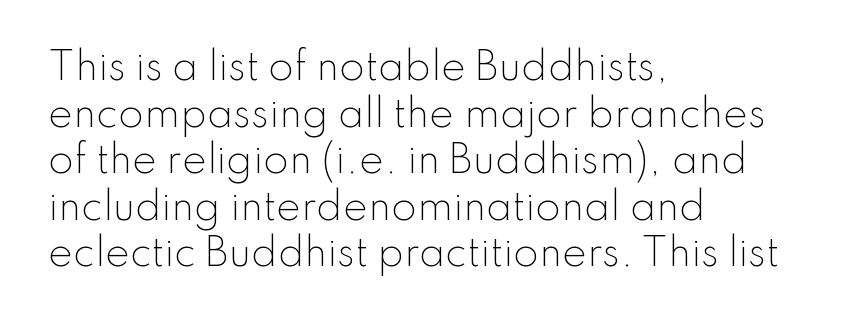
This is the regular roman posture of the typeface. The font is comparable to plain body text, perhaps lighter. Tracking value appears to be zero — textbook default spacing. Which margin do the lines hug? The left one — the right edge is uneven.
